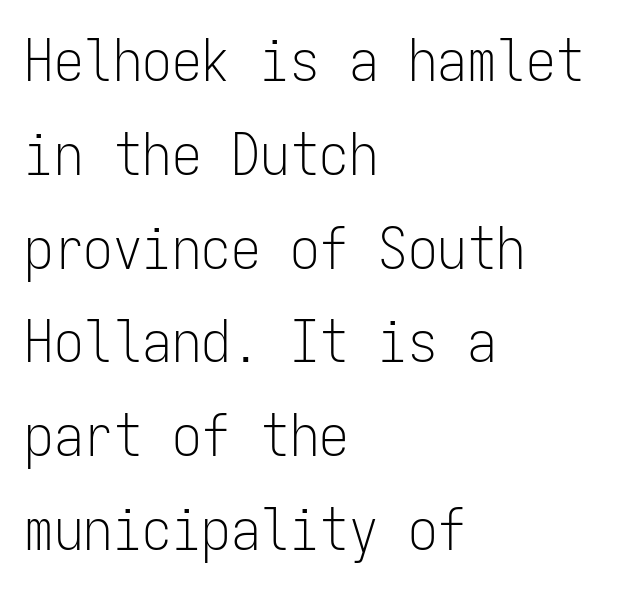
Italic? Not at all — the glyphs are vertical. What stands out about the letter spacing? Nothing — it is the standard amount. A typesetter would call this monospace, since all characters share one set width. Is this a sans? Yes — the strokes have no serifs. The line-height multiplier appears to be the usual default. Reading down the block, your eye returns to a fixed left position each line.
